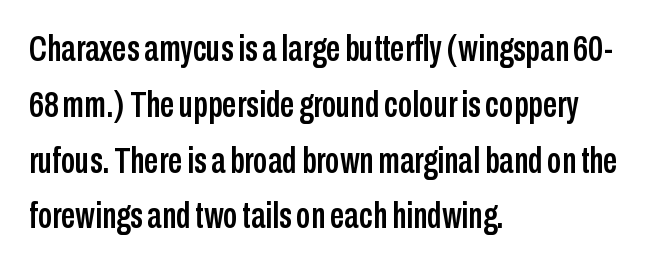
One-word summary of the alignment: left. The string is rendered with underlining switched off. Every character sits straight up, as roman type does. Is there much room between lines? A standard amount, neither cramped nor airy. Note the varied advance widths — an 'i' is clearly narrower than an 'm'.
